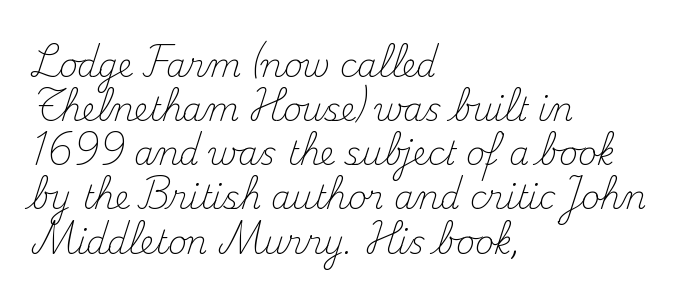
Q: Is the text bold? A: No.
Q: Is the text italic (slanted)? A: Yes.
Q: Is the typeface a serif or a sans-serif typeface? A: Serif.
Q: Is the text underlined? A: No.
Q: How is the paragraph aligned? A: Left-aligned.
Q: Is the spacing between letters normal or unusually wide? A: Normal.
Q: Is the spacing between lines tight, normal or loose? A: Normal.
Q: Width (condensed, normal, or wide)? A: Normal.
Q: Stroke contrast? A: Medium.
Q: x-height? A: Small.
Q: Monospaced? A: No.
